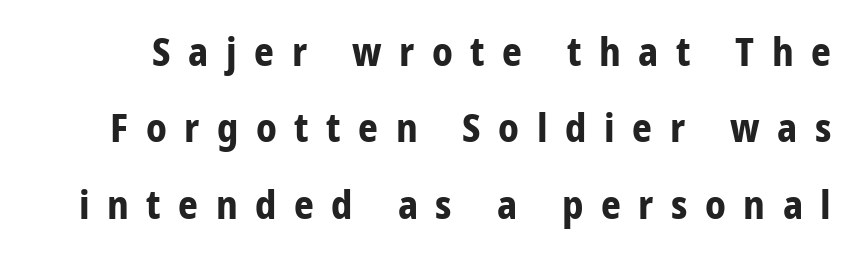
{"serif": "no", "italic": "no", "bold": "yes", "weight": "bold", "width": "condensed", "stroke_contrast": "low", "x_height": "large", "monospaced": "no", "underline": "no", "line_spacing": "loose", "line_spacing_ratio": 1.96, "letter_spacing": "wide", "letter_spacing_em": 0.45, "glyph_px": 39}
